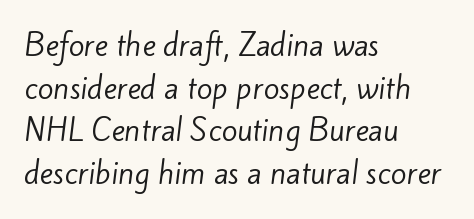
The image shows 29 px regular-weight sans-serif type; set left-aligned, normal line spacing (1.47x), normal letter spacing, not underlined; low stroke contrast and a small x-height.
